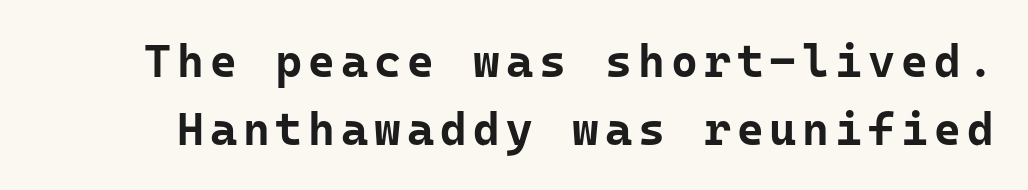
Q: Is the text bold? A: Yes.
Q: Is the text italic (slanted)? A: No, it is upright.
Q: Is the typeface a serif or a sans-serif typeface? A: Sans-serif.
Q: Is the text underlined? A: No.
Q: Is the spacing between lines tight, normal or loose? A: Normal.
Q: Width (condensed, normal, or wide)? A: Normal.
Q: Stroke contrast? A: Low.
Q: x-height? A: Medium.
